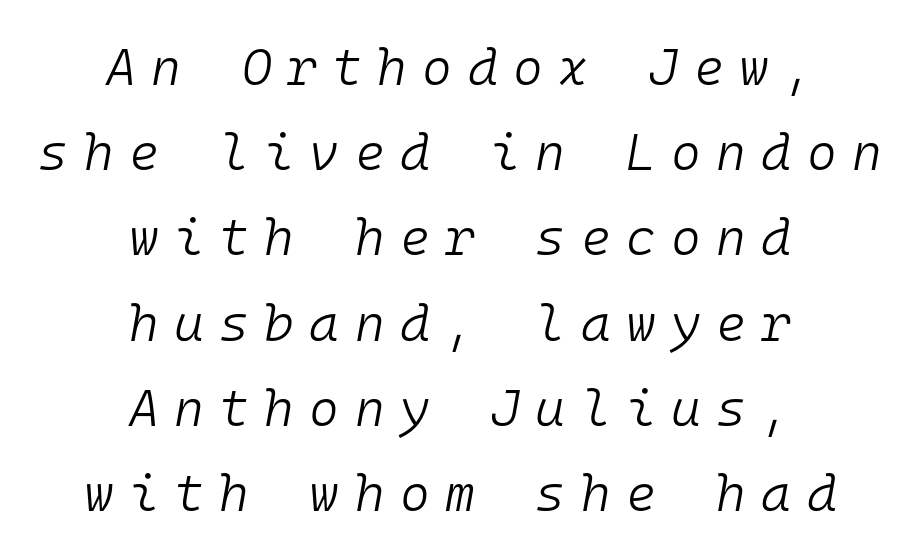
Q: Is the text bold? A: No.
Q: Is the text italic (slanted)? A: Yes, it leans right by about 10 degrees.
Q: Is the text underlined? A: No.
Q: How is the paragraph aligned? A: Centered.
Q: Is the spacing between letters normal or unusually wide? A: Unusually wide.
Q: Is the spacing between lines tight, normal or loose? A: Normal.
Q: Width (condensed, normal, or wide)? A: Normal.
Q: Stroke contrast? A: Low.
Q: x-height? A: Medium.
Q: Monospaced? A: Yes.
